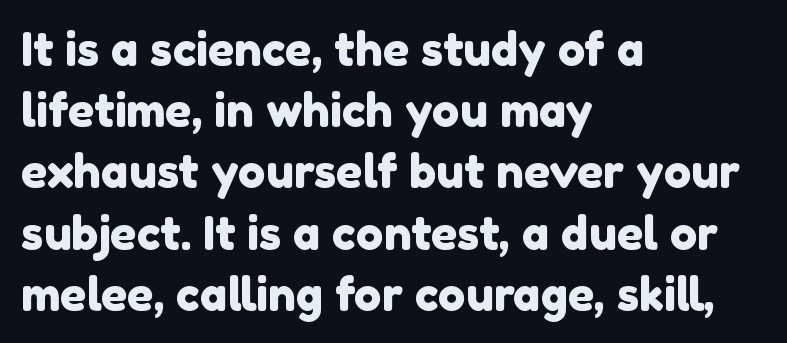
Q: Is the typeface a serif or a sans-serif typeface? A: Sans-serif.
Q: Is the text underlined? A: No.
Q: How is the paragraph aligned? A: Left-aligned.
Q: Is the spacing between letters normal or unusually wide? A: Normal.
Q: Is the spacing between lines tight, normal or loose? A: Normal.
Q: Width (condensed, normal, or wide)? A: Normal.
Q: x-height? A: Medium.
Q: Monospaced? A: No.
